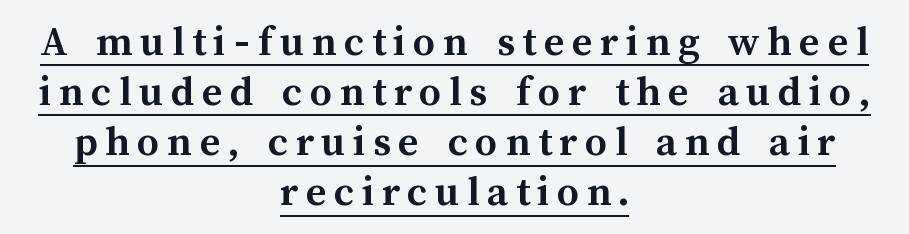
Which margin do the lines hug? Neither — every line sits in the middle. This sample carries an underscore along the baseline area. Students, this is bold: see how much ink each stroke carries. Spacing verdict: proportional, widths tailored to each character.
